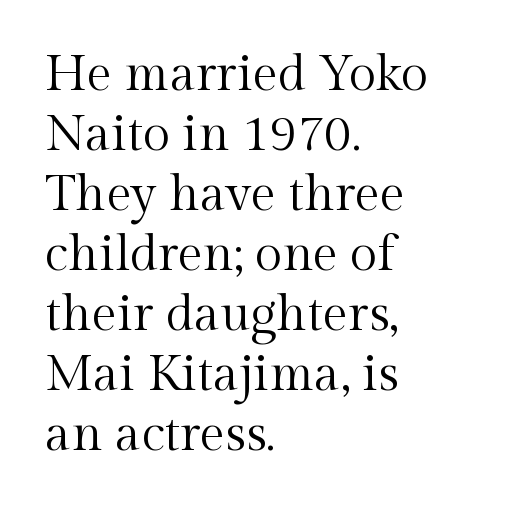
The image shows 50 px regular-weight serif type, upright; set left-aligned, line spacing 1.2x, normal letter spacing, not underlined; a medium x-height.
